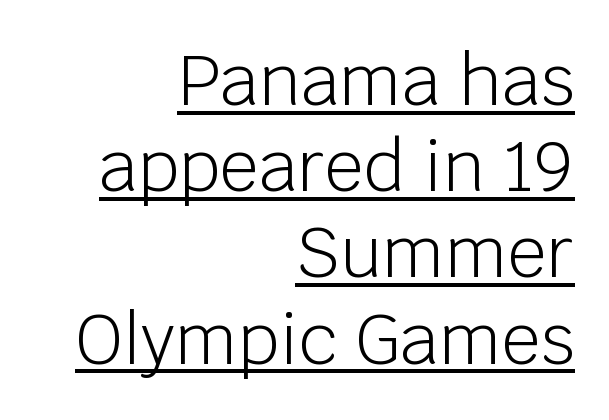
These lines are set flush right with a ragged left edge. The font is comparable to plain body text, perhaps lighter. Note: no serifs on the glyphs. These lines are rendered in a variable-pitch font. Whoever set this chose a conventional vertical rhythm. Decoration check: the copy is underlined.
